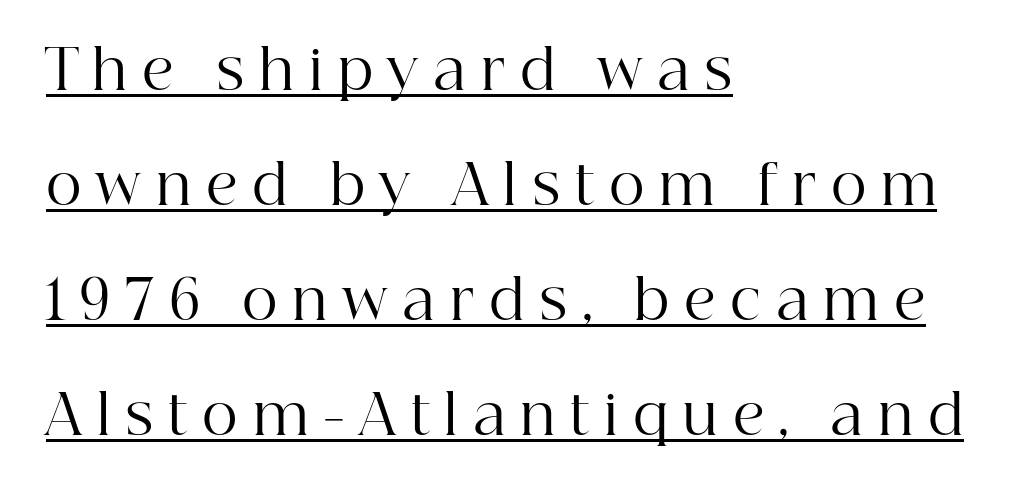
The rendering uses natural spacing where letterforms have individual widths. The sample's only ornament is a line tracing under the words. Inter-character spacing is expanded well beyond the font's built-in metrics. It's the straight-up-and-down kind of type. The passage shown is not bold in any degree. A student would call this left alignment; a typographer would say flush left, rag right.
